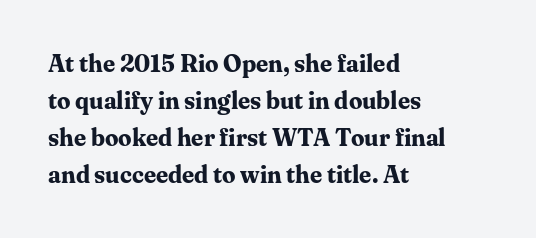
These lines sit exactly where default settings would place them. Descenders are the only things crossing below the line. As a designer I'd log this as weight 700, bold. Where is the straight margin? On the left. The axis of the letterforms is exactly vertical. No extra tracking has been applied to these lines.
